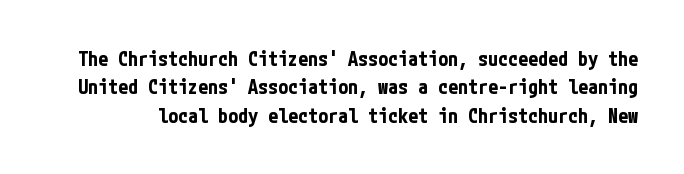
These lines sit exactly where default settings would place them. Heft: maximum for text — a bold. Nobody touched the tracking dial on this one. Ascenders rise straight up at ninety degrees. Glance below the letters and you will spot only blank space.
